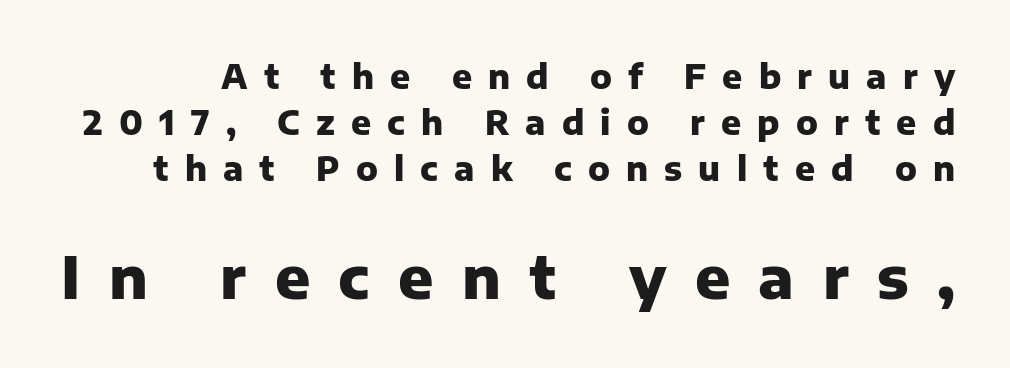
The image shows 58 px heavy sans-serif type, upright; set normal line spacing (1.39x), unusually wide letter spacing (+0.49 em), not underlined; the second (bottom) block is 1.76x larger; low stroke contrast and a medium x-height.
